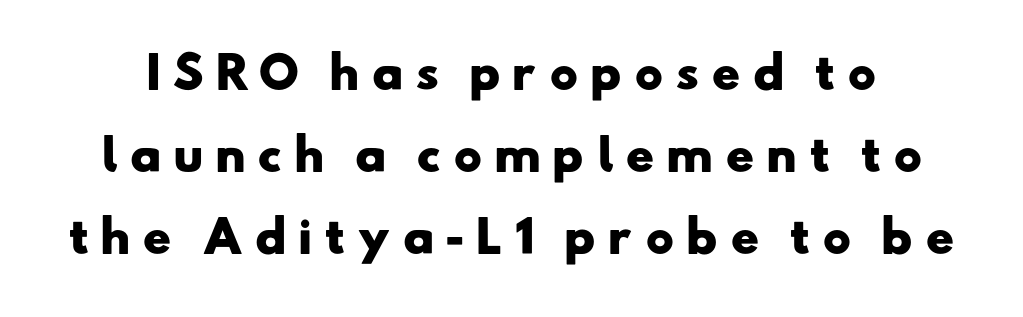
The image shows 43 px heavy, wide sans-serif type; set loose line spacing (1.91x), unusually wide letter spacing (+0.26 em), not underlined; low stroke contrast and a small x-height.
